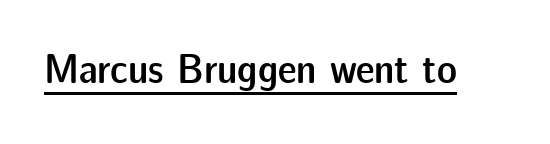
{"serif": "no", "italic": "no", "bold": "semi", "weight": "semibold", "width": "normal", "stroke_contrast": "low", "x_height": "medium", "monospaced": "no", "underline": "yes", "letter_spacing": "normal", "letter_spacing_em": 0.0, "glyph_px": 42}
